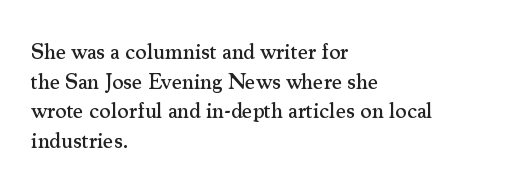
The passage shown stacks its lines at a standard gap. Look at the tracking — it's just the regular setting, nothing added. A typesetter would mark this as roman, not italic. Underlining? Definitely not there. One-word summary of the alignment: left.
